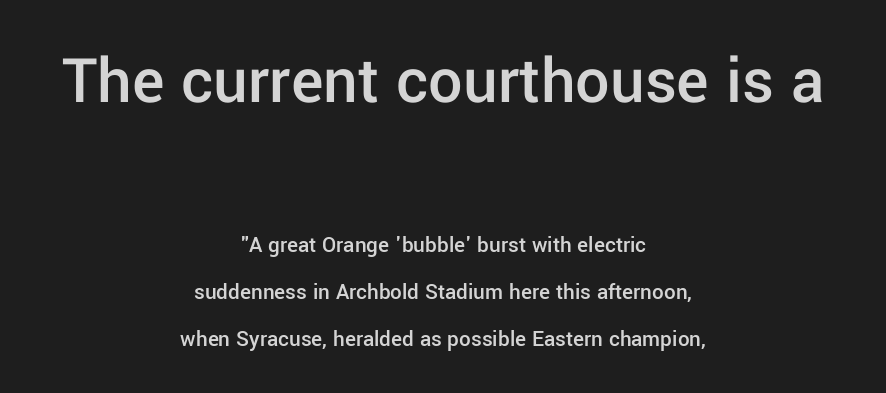
If you measured baseline to baseline, you'd find a long distance. Check under the words: just untouched page. Character size in the leading block exceeds that of the trailing block. Serif or sans? Sans — the stroke terminals are bare.
